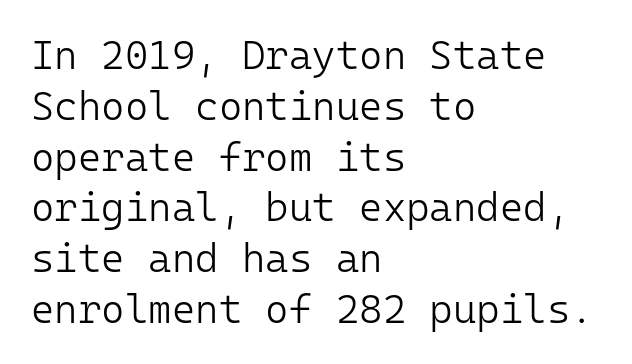
The image shows 40 px light sans-serif type, upright, monospaced; set left-aligned, normal line spacing (1.27x), normal letter spacing, not underlined; low stroke contrast and a medium x-height.
